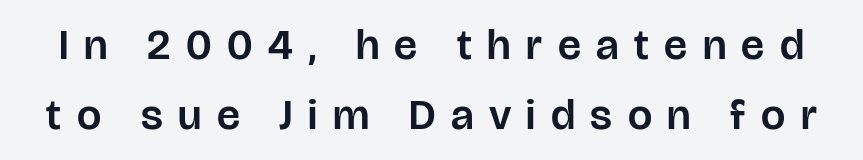
{"serif": "no", "italic": "no", "width": "normal", "stroke_contrast": "low", "x_height": "large", "monospaced": "no", "underline": "no", "line_spacing": "normal", "line_spacing_ratio": 1.62, "letter_spacing": "wide", "letter_spacing_em": 0.36, "glyph_px": 43}
